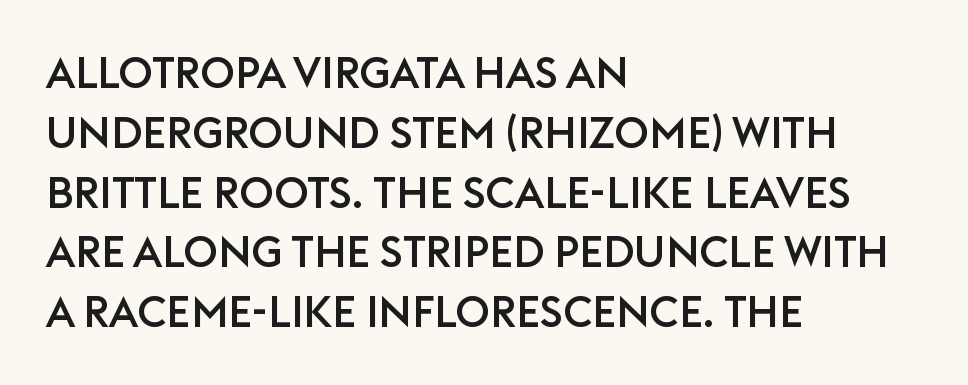
The image shows 43 px sans-serif type, upright; set left-aligned, normal line spacing (1.39x), normal letter spacing, not underlined; low stroke contrast and a large x-height.
